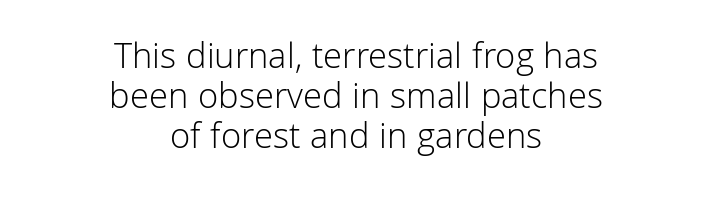
Q: Is the text bold? A: No.
Q: Is the text italic (slanted)? A: No, it is upright.
Q: Is the typeface a serif or a sans-serif typeface? A: Sans-serif.
Q: Is the text underlined? A: No.
Q: How is the paragraph aligned? A: Centered.
Q: Is the spacing between letters normal or unusually wide? A: Normal.
Q: Is the spacing between lines tight, normal or loose? A: Tight.
Q: Width (condensed, normal, or wide)? A: Normal.
Q: Stroke contrast? A: Low.
Q: x-height? A: Medium.
Q: Monospaced? A: No.
